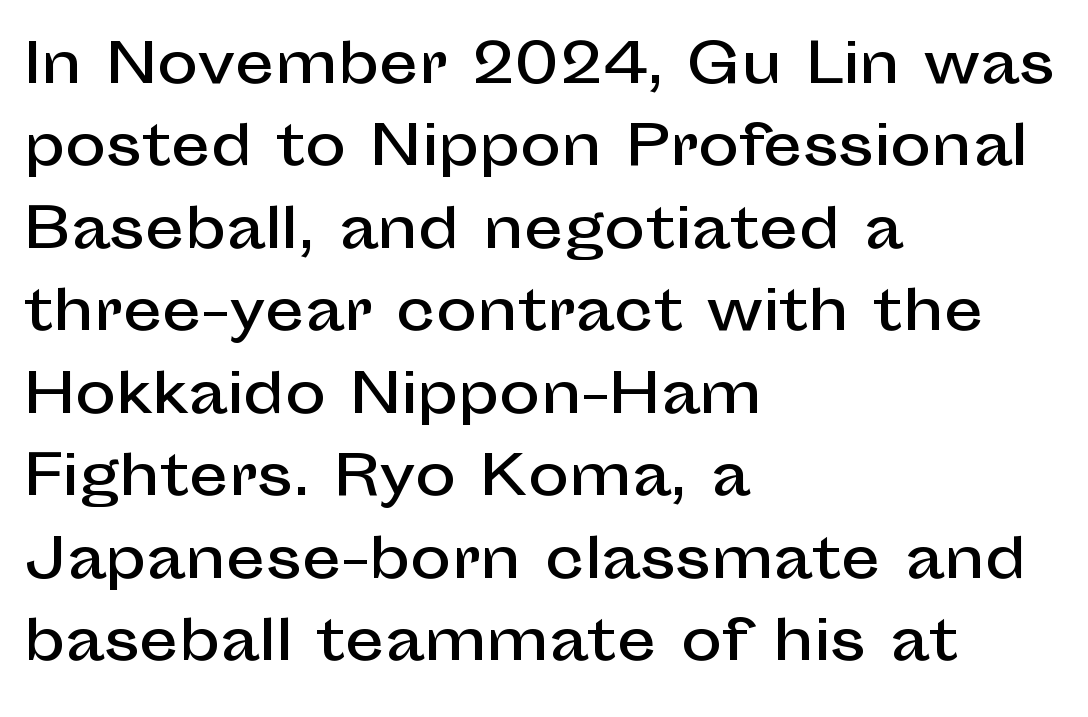
{"serif": "no", "italic": "no", "width": "normal", "stroke_contrast": "low", "x_height": "medium", "monospaced": "no", "underline": "no", "align": "left", "line_spacing": "normal", "line_spacing_ratio": 1.5, "letter_spacing": "normal", "letter_spacing_em": 0.0, "glyph_px": 55}
